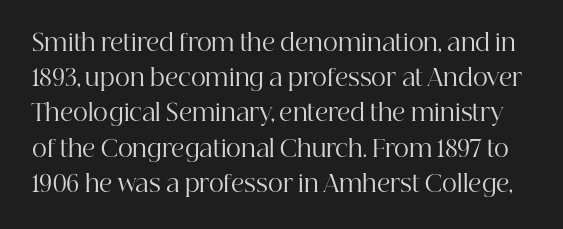
Q: Is the text bold? A: No.
Q: Is the text italic (slanted)? A: No, it is upright.
Q: Is the text underlined? A: No.
Q: Is the spacing between letters normal or unusually wide? A: Normal.
Q: Is the spacing between lines tight, normal or loose? A: Normal.
